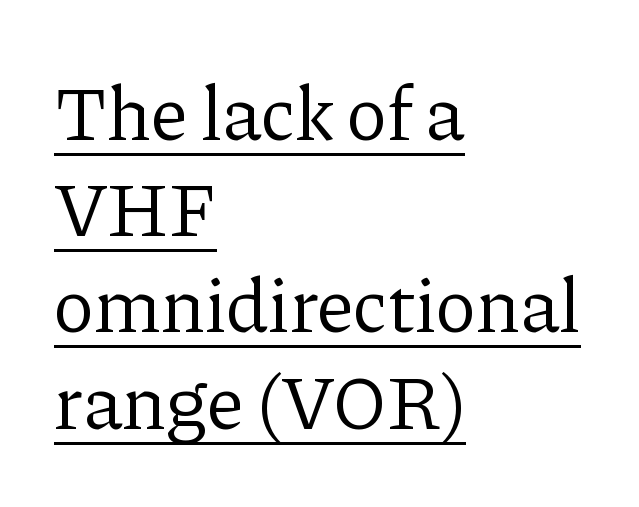
Q: Is the text bold? A: No.
Q: Is the text italic (slanted)? A: No, it is upright.
Q: Is the typeface a serif or a sans-serif typeface? A: Serif.
Q: Is the text underlined? A: Yes.
Q: How is the paragraph aligned? A: Left-aligned.
Q: Is the spacing between letters normal or unusually wide? A: Normal.
Q: Is the spacing between lines tight, normal or loose? A: Normal.
Q: Width (condensed, normal, or wide)? A: Normal.
Q: Stroke contrast? A: Low.
Q: x-height? A: Medium.
Q: Monospaced? A: No.
